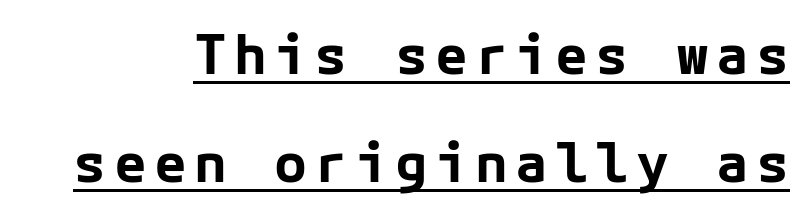
{"serif": "no", "italic": "no", "bold": "yes", "weight": "bold", "width": "normal", "stroke_contrast": "low", "x_height": "medium", "underline": "yes", "line_spacing": "loose", "line_spacing_ratio": 1.97, "glyph_px": 55}
